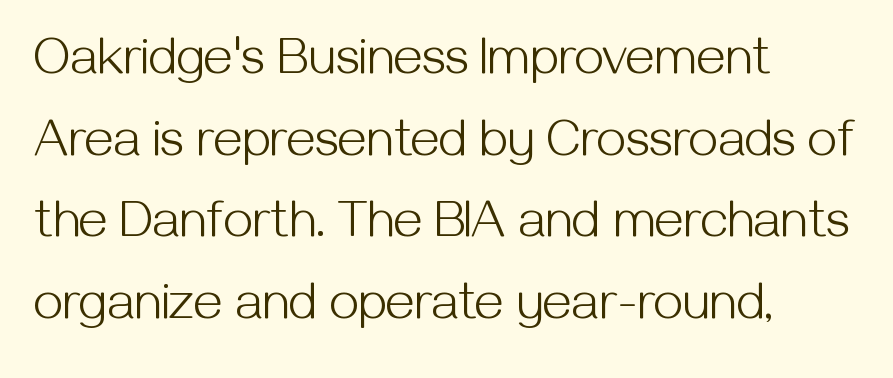
Q: Is the text bold? A: No.
Q: Is the text italic (slanted)? A: No, it is upright.
Q: Is the typeface a serif or a sans-serif typeface? A: Sans-serif.
Q: Is the text underlined? A: No.
Q: How is the paragraph aligned? A: Left-aligned.
Q: Is the spacing between letters normal or unusually wide? A: Normal.
Q: Is the spacing between lines tight, normal or loose? A: Normal.
Q: Width (condensed, normal, or wide)? A: Normal.
Q: Stroke contrast? A: Medium.
Q: x-height? A: Medium.
Q: Monospaced? A: No.
